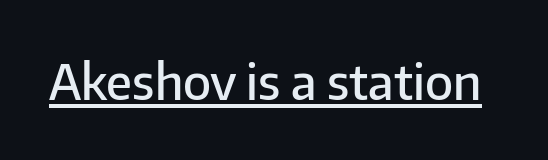
Q: Is the text bold? A: Semi-bold.
Q: Is the text italic (slanted)? A: No, it is upright.
Q: Is the typeface a serif or a sans-serif typeface? A: Sans-serif.
Q: Is the text underlined? A: Yes.
Q: Is the spacing between letters normal or unusually wide? A: Normal.
Q: Width (condensed, normal, or wide)? A: Normal.
Q: Stroke contrast? A: Low.
Q: x-height? A: Medium.
Q: Monospaced? A: No.
